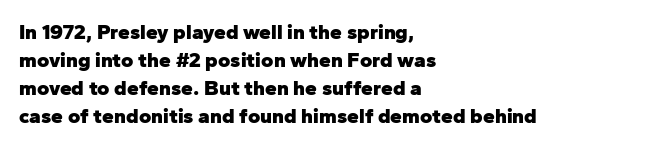
The image shows 21 px bold type, upright; set left-aligned, normal line spacing (1.33x), normal letter spacing, not underlined.
